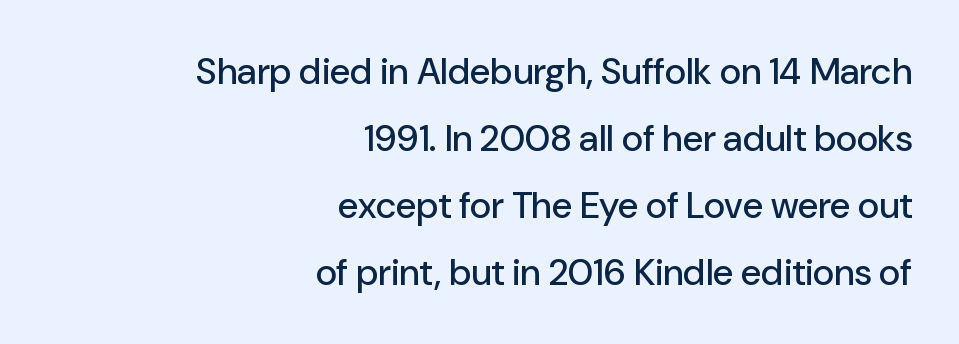
Q: Is the text italic (slanted)? A: No, it is upright.
Q: Is the typeface a serif or a sans-serif typeface? A: Sans-serif.
Q: Is the text underlined? A: No.
Q: How is the paragraph aligned? A: Right-aligned.
Q: Is the spacing between letters normal or unusually wide? A: Normal.
Q: Width (condensed, normal, or wide)? A: Normal.
Q: Stroke contrast? A: Low.
Q: x-height? A: Medium.
Q: Monospaced? A: No.
